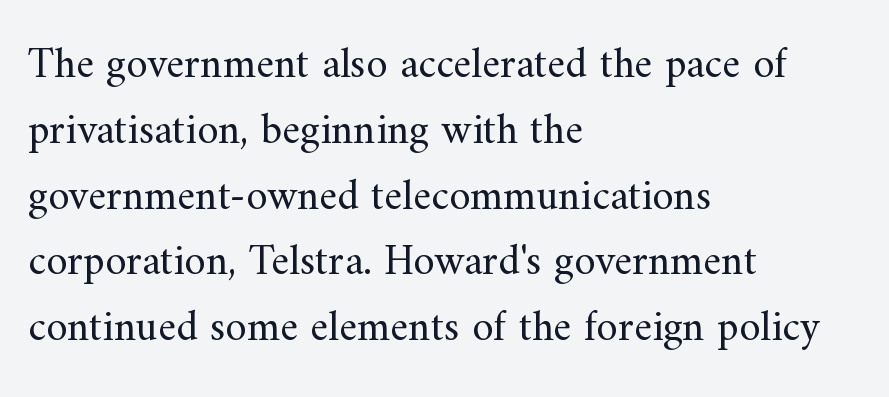
Q: Is the text bold? A: No.
Q: Is the text italic (slanted)? A: No, it is upright.
Q: Is the typeface a serif or a sans-serif typeface? A: Serif.
Q: Is the text underlined? A: No.
Q: How is the paragraph aligned? A: Left-aligned.
Q: Is the spacing between letters normal or unusually wide? A: Normal.
Q: Is the spacing between lines tight, normal or loose? A: Normal.
Q: Width (condensed, normal, or wide)? A: Normal.
Q: Stroke contrast? A: Medium.
Q: x-height? A: Small.
Q: Monospaced? A: No.
